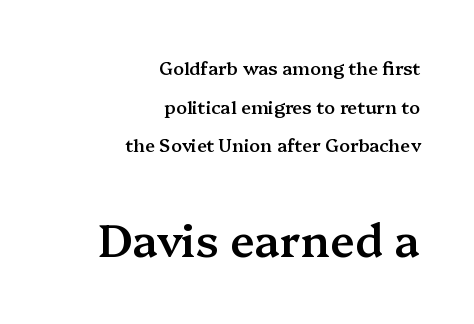
The zone under the glyphs is completely vacant. The passage shown begins with its smaller block and ends with its larger one. Look at the bottom of the vertical strokes: they flare into serifs here. Does the lettering tilt? It doesn't — this is upright. Each letter keeps its own natural width here, so spacing adapts to shape. Leftover space on each line is placed entirely before the opening word.
